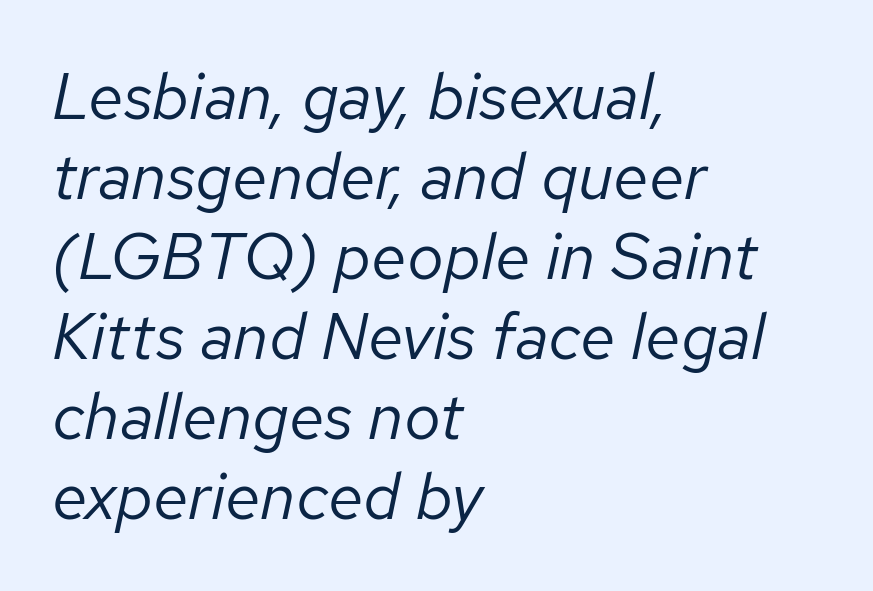
Q: Is the text bold? A: No.
Q: Is the text italic (slanted)? A: Yes, it leans right by about 12 degrees.
Q: Is the text underlined? A: No.
Q: How is the paragraph aligned? A: Left-aligned.
Q: Is the spacing between letters normal or unusually wide? A: Normal.
Q: Width (condensed, normal, or wide)? A: Normal.
Q: Stroke contrast? A: Low.
Q: x-height? A: Medium.
Q: Monospaced? A: No.
